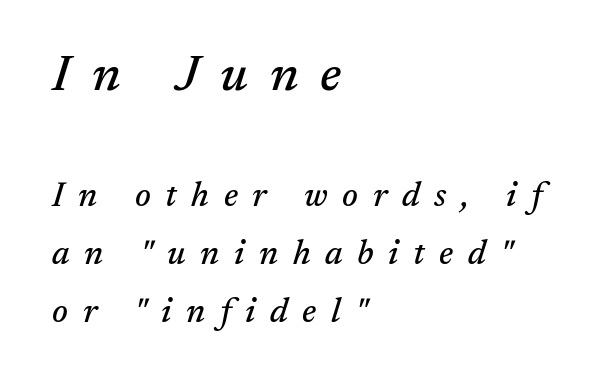
{"serif": "yes", "italic": "yes", "lean": "right", "slant_degrees": 17, "width": "normal", "stroke_contrast": "medium", "x_height": "medium", "monospaced": "no", "underline": "no", "align": "left", "line_spacing_ratio": 1.72, "letter_spacing": "wide", "letter_spacing_em": 0.43, "larger_block": "first", "size_ratio": 1.5, "glyph_px": 51}
